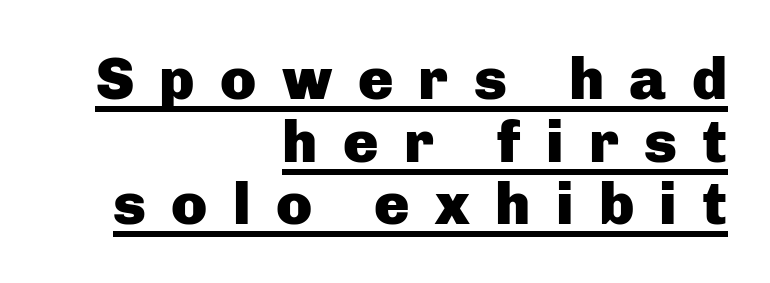
{"serif": "no", "italic": "no", "bold": "yes", "weight": "heavy", "width": "normal", "stroke_contrast": "low", "x_height": "medium", "monospaced": "no", "underline": "yes", "align": "right", "line_spacing": "tight", "line_spacing_ratio": 1.06, "letter_spacing": "wide", "letter_spacing_em": 0.43, "glyph_px": 59}
